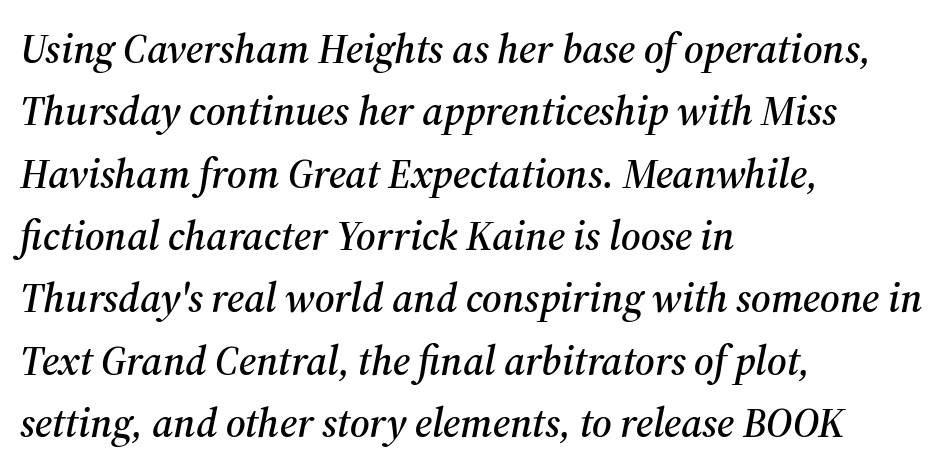
The image shows 41 px serif type, italic (leaning right); set left-aligned, normal line spacing (1.52x), normal letter spacing, not underlined; medium stroke contrast and a medium x-height.
